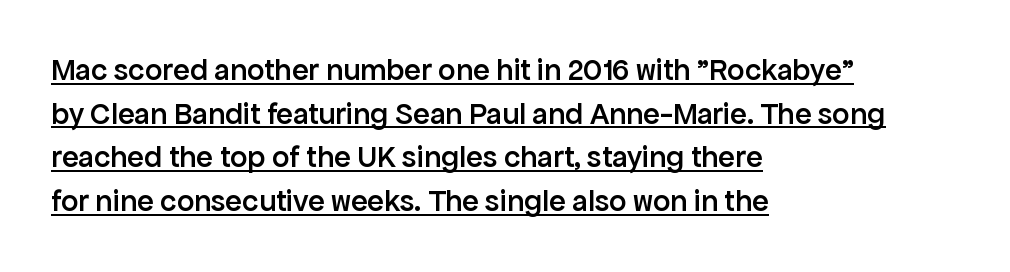
Does the lettering tilt? It doesn't — this is upright. In terms of leading, this rendering sits right in the middle. Short and long lines alike share a common starting point at left. Every letter is mildly thick-stroked: semibold rather than bold.
